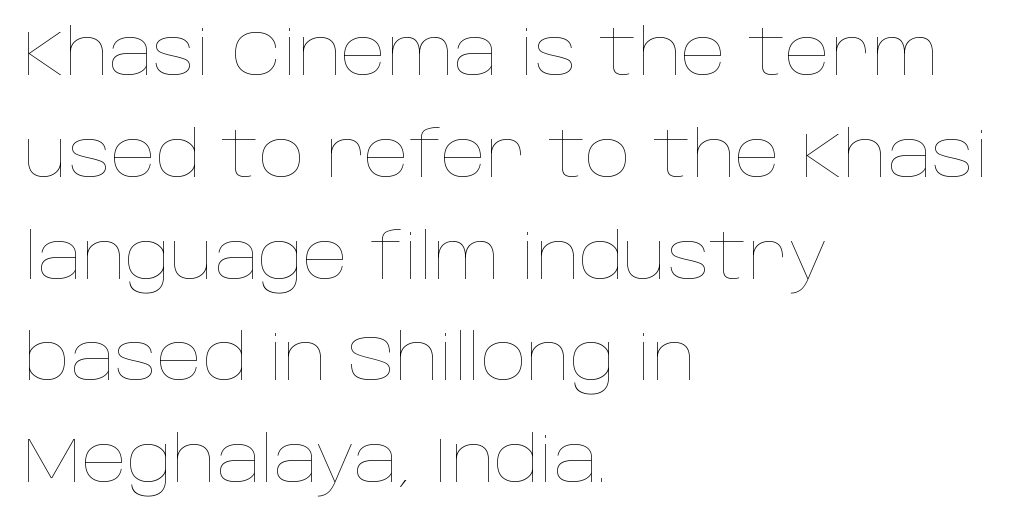
Q: Is the text bold? A: No.
Q: Is the text italic (slanted)? A: No, it is upright.
Q: Is the text underlined? A: No.
Q: How is the paragraph aligned? A: Left-aligned.
Q: Is the spacing between letters normal or unusually wide? A: Normal.
Q: Is the spacing between lines tight, normal or loose? A: Normal.
Q: Width (condensed, normal, or wide)? A: Normal.
Q: Stroke contrast? A: Low.
Q: x-height? A: Large.
Q: Monospaced? A: No.
